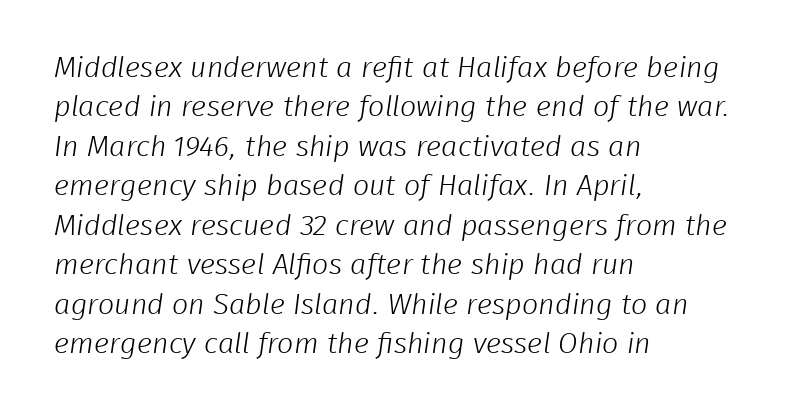
One glance says typical: line gaps are just what's usual. Glyph-to-glyph distance matches everyday printed text. Underline: absent. You can tell from the bare stems that sans-serif type was used. The weight would be labelled regular, book, light, or lighter still.
